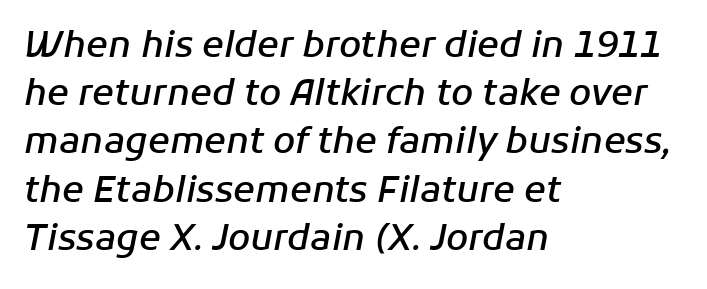
The image shows 36 px semibold type, italic (leaning right); set left-aligned, normal line spacing (1.34x), normal letter spacing, not underlined; low stroke contrast and a medium x-height.
